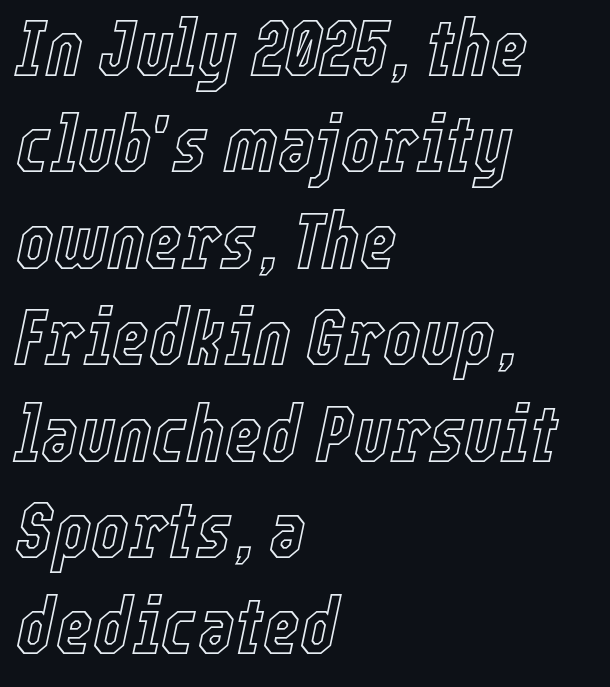
{"italic": "yes", "lean": "right", "slant_degrees": 12, "width": "condensed", "x_height": "medium", "monospaced": "no", "underline": "no", "align": "left", "line_spacing_ratio": 1.22, "letter_spacing": "normal", "letter_spacing_em": 0.0, "glyph_px": 79}
